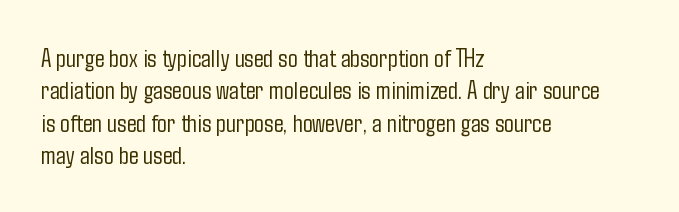
Line spacing here is normal. Nobody touched the tracking dial on this one. Quick note: underline off. Designer's note — italics off, roman on. The lines are quadded left.
